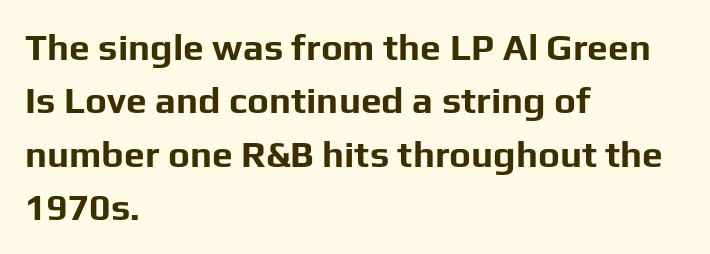
The face used here has the dense, thick strokes of a bold. Check under the words: just untouched page. Caption: multi-line text, flush left, ragged right. The face used here is rendered with its standard letterfit. Spacing verdict: proportional, widths tailored to each character.
